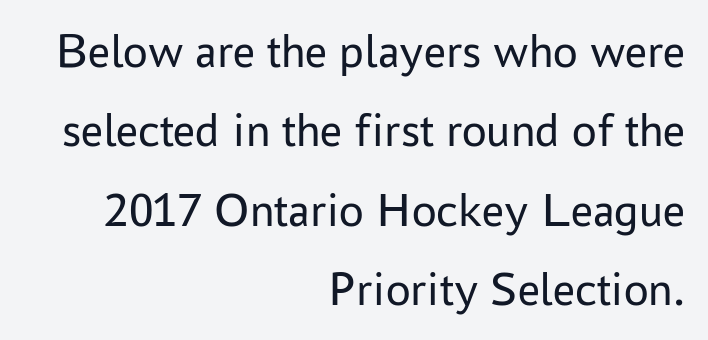
The image shows 49 px regular-weight sans-serif type, upright; set right-aligned, normal line spacing (1.62x), normal letter spacing, not underlined; low stroke contrast and a medium x-height.
